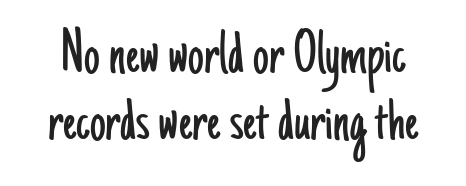
Q: Is the text bold? A: No.
Q: Is the text italic (slanted)? A: No, it is upright.
Q: Is the typeface a serif or a sans-serif typeface? A: Sans-serif.
Q: Is the text underlined? A: No.
Q: Is the spacing between letters normal or unusually wide? A: Normal.
Q: Is the spacing between lines tight, normal or loose? A: Tight.
Q: Width (condensed, normal, or wide)? A: Condensed.
Q: Stroke contrast? A: Low.
Q: x-height? A: Small.
Q: Monospaced? A: No.
